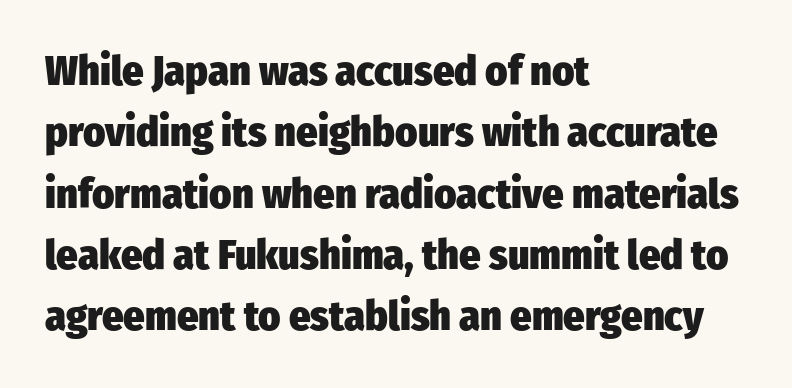
{"serif": "no", "italic": "no", "bold": "yes", "weight": "heavy", "width": "condensed", "stroke_contrast": "low", "x_height": "medium", "monospaced": "no", "underline": "no", "align": "left", "line_spacing": "normal", "line_spacing_ratio": 1.46, "letter_spacing": "normal", "letter_spacing_em": 0.0, "glyph_px": 42}
